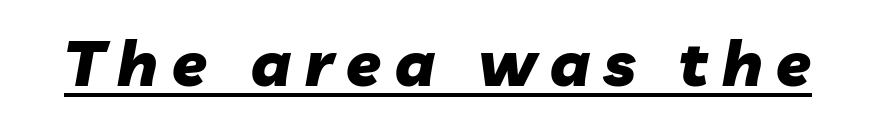
The image shows 63 px heavy type, italic (leaning right); set unusually wide letter spacing (+0.22 em), underlined; low stroke contrast and a medium x-height.
